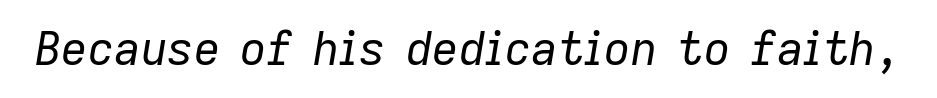
{"italic": "yes", "lean": "right", "slant_degrees": 9, "bold": "no", "weight": "regular", "width": "normal", "stroke_contrast": "low", "x_height": "medium", "monospaced": "no", "underline": "no", "letter_spacing": "normal", "letter_spacing_em": 0.0, "glyph_px": 46}
